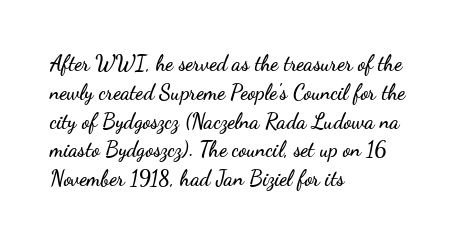
Q: Is the text italic (slanted)? A: Yes.
Q: Is the text underlined? A: No.
Q: How is the paragraph aligned? A: Left-aligned.
Q: Is the spacing between letters normal or unusually wide? A: Normal.
Q: Is the spacing between lines tight, normal or loose? A: Normal.
